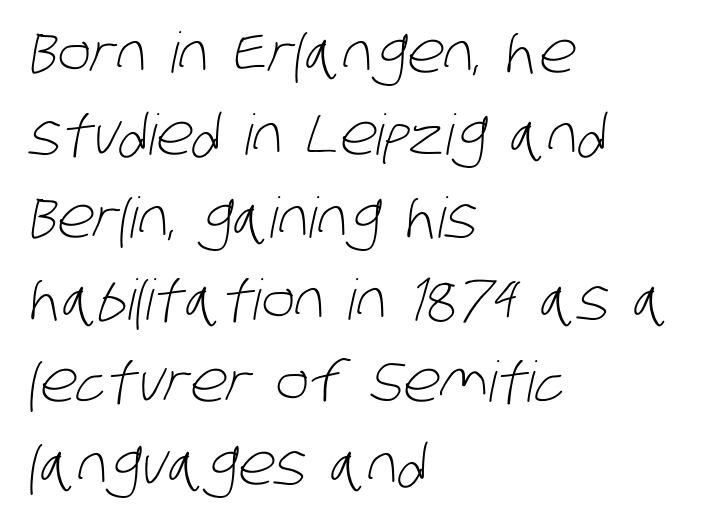
Weight: in the light-to-regular range. The rag falls on the right side of this text block. Students, note that the glyphs here touch the page at normal intervals. Typographically, this falls in the sans-serif category. Lines of text with bare space underneath. Whoever set this chose a conventional vertical rhythm.
